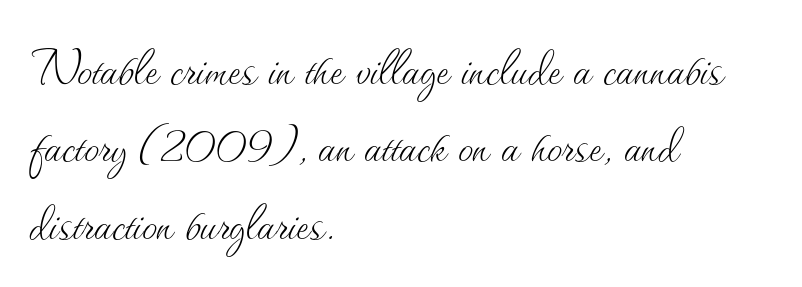
{"bold": "no", "weight": "thin", "width": "normal", "stroke_contrast": "medium", "x_height": "small", "monospaced": "no", "underline": "no", "align": "left", "line_spacing": "normal", "line_spacing_ratio": 1.27, "letter_spacing": "normal", "letter_spacing_em": 0.0, "glyph_px": 61}
